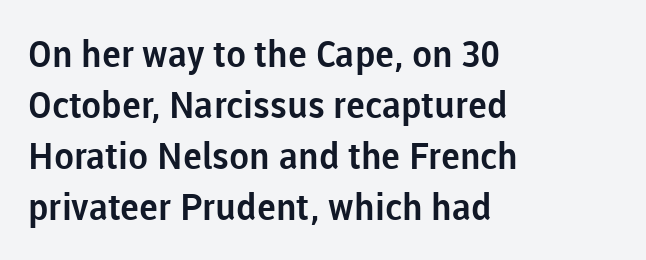
The image shows 37 px sans-serif type, upright; set left-aligned, normal line spacing (1.38x), normal letter spacing, not underlined; low stroke contrast and a medium x-height.
